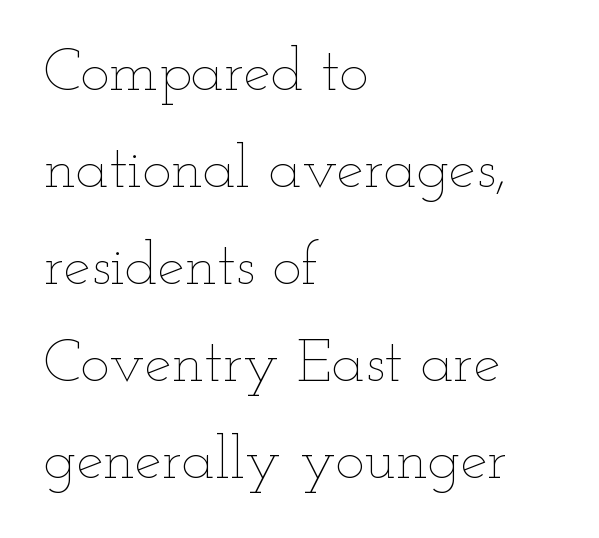
{"italic": "no", "bold": "no", "weight": "thin", "width": "wide", "stroke_contrast": "low", "x_height": "small", "monospaced": "no", "underline": "no", "align": "left", "line_spacing": "normal", "line_spacing_ratio": 1.59, "letter_spacing": "normal", "letter_spacing_em": 0.0, "glyph_px": 61}
